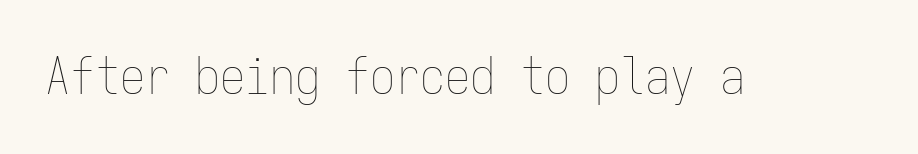
The image shows 50 px thin, condensed type, upright, monospaced; set normal letter spacing, not underlined; low stroke contrast and a medium x-height.
